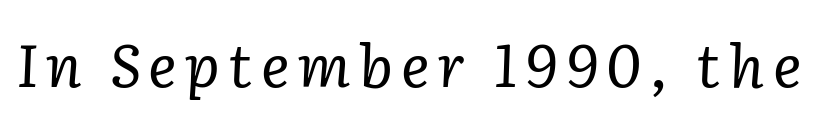
{"serif": "yes", "italic": "yes", "lean": "right", "slant_degrees": 2, "bold": "no", "weight": "regular", "width": "normal", "stroke_contrast": "low", "x_height": "medium", "monospaced": "no", "underline": "no", "glyph_px": 60}
